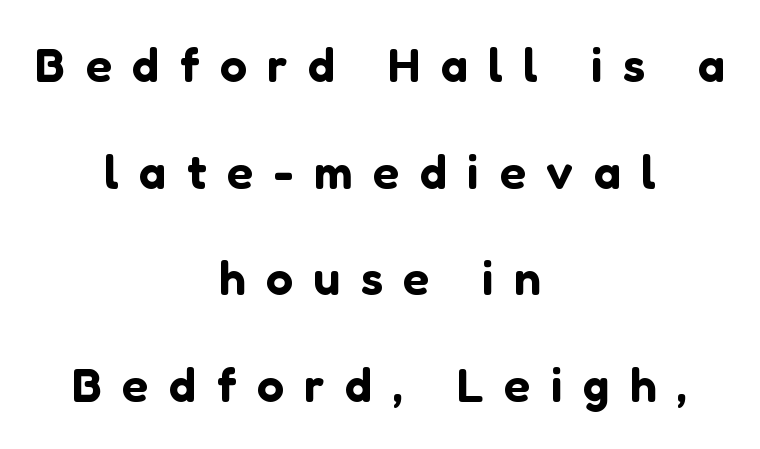
No italicization has been applied; the sample stays upright. A bare baseline throughout the passage. Looks like regular typesetting: each glyph gets only the width it needs. The rendering shows plain stroke endings on the letterforms — a sans-serif design. These lines have a slow, spaced-out rhythm from letter to letter.
